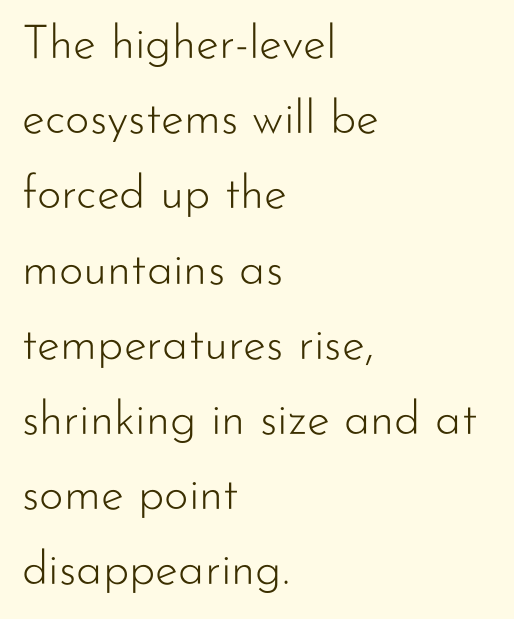
Q: Is the text bold? A: No.
Q: Is the text italic (slanted)? A: No, it is upright.
Q: Is the typeface a serif or a sans-serif typeface? A: Sans-serif.
Q: Is the text underlined? A: No.
Q: How is the paragraph aligned? A: Left-aligned.
Q: Is the spacing between letters normal or unusually wide? A: Normal.
Q: Is the spacing between lines tight, normal or loose? A: Normal.
Q: Width (condensed, normal, or wide)? A: Normal.
Q: Stroke contrast? A: Low.
Q: x-height? A: Small.
Q: Monospaced? A: No.
